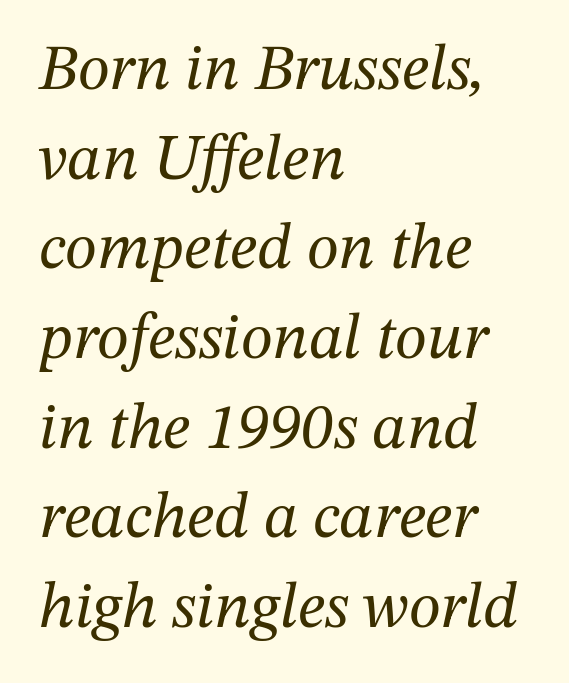
Q: Is the text bold? A: No.
Q: Is the text italic (slanted)? A: Yes, it leans right by about 12 degrees.
Q: Is the typeface a serif or a sans-serif typeface? A: Serif.
Q: Is the text underlined? A: No.
Q: How is the paragraph aligned? A: Left-aligned.
Q: Is the spacing between letters normal or unusually wide? A: Normal.
Q: Is the spacing between lines tight, normal or loose? A: Normal.
Q: Width (condensed, normal, or wide)? A: Normal.
Q: Stroke contrast? A: Medium.
Q: x-height? A: Medium.
Q: Monospaced? A: No.
